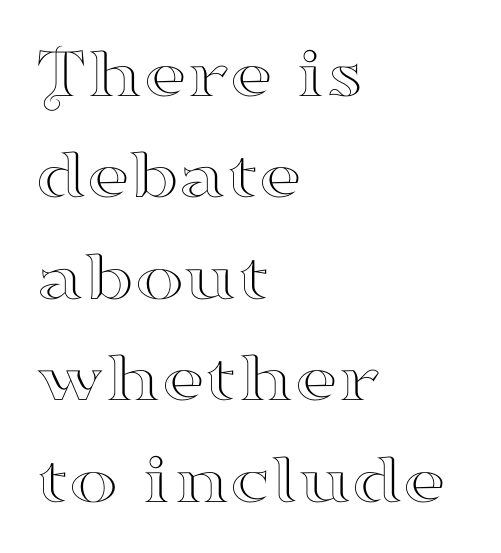
Where is the straight margin? On the left. Regarding serifs, this sample has them. Honestly, the row spacing looks completely unremarkable. The gap between lines stays unmarked.
